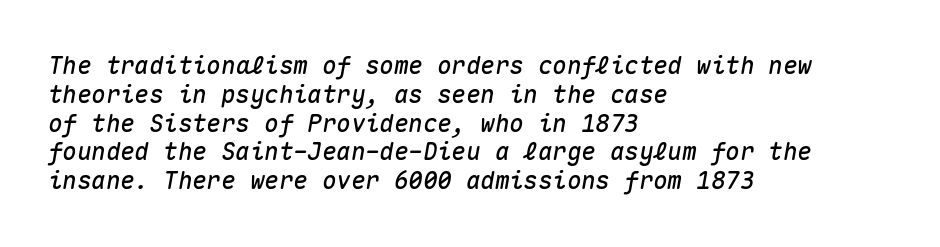
Q: Is the text italic (slanted)? A: Yes, it leans right by about 10 degrees.
Q: Is the text underlined? A: No.
Q: How is the paragraph aligned? A: Left-aligned.
Q: Is the spacing between letters normal or unusually wide? A: Normal.
